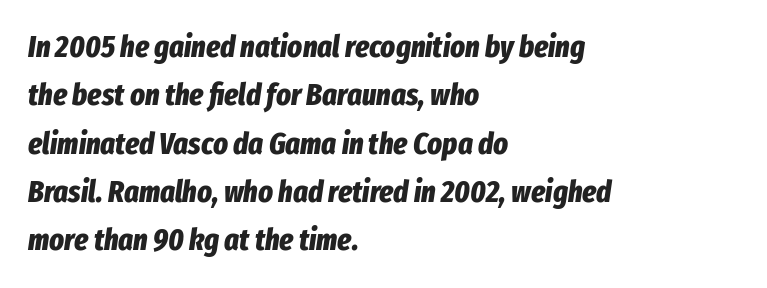
The image shows 31 px bold, condensed type, italic (leaning right); set left-aligned, normal line spacing (1.56x), normal letter spacing, not underlined; low stroke contrast and a medium x-height.
